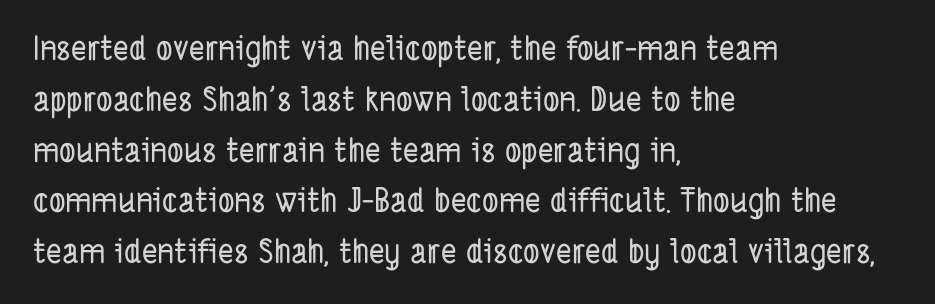
The image shows 33 px condensed sans-serif type; set left-aligned, normal line spacing (1.54x), normal letter spacing, not underlined; low stroke contrast and a medium x-height.
